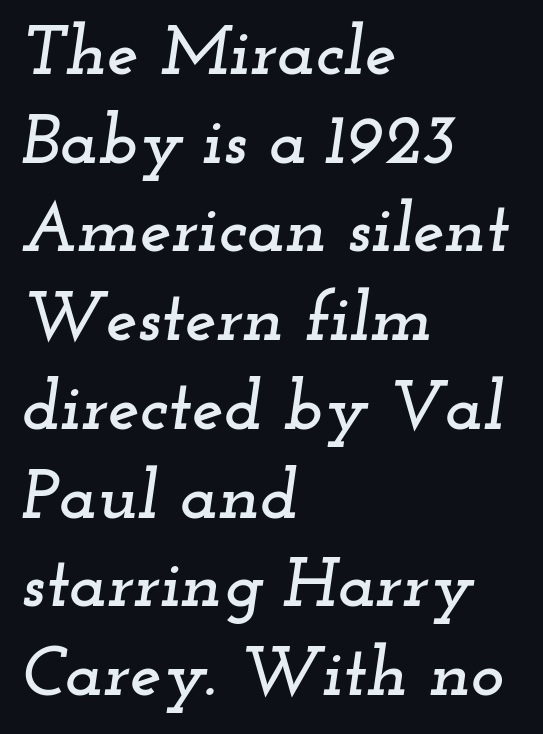
Q: Is the text italic (slanted)? A: Yes, it leans right by about 12 degrees.
Q: Is the typeface a serif or a sans-serif typeface? A: Serif.
Q: Is the text underlined? A: No.
Q: How is the paragraph aligned? A: Left-aligned.
Q: Is the spacing between letters normal or unusually wide? A: Normal.
Q: Is the spacing between lines tight, normal or loose? A: Normal.
Q: Width (condensed, normal, or wide)? A: Wide.
Q: Stroke contrast? A: Low.
Q: x-height? A: Small.
Q: Monospaced? A: No.
